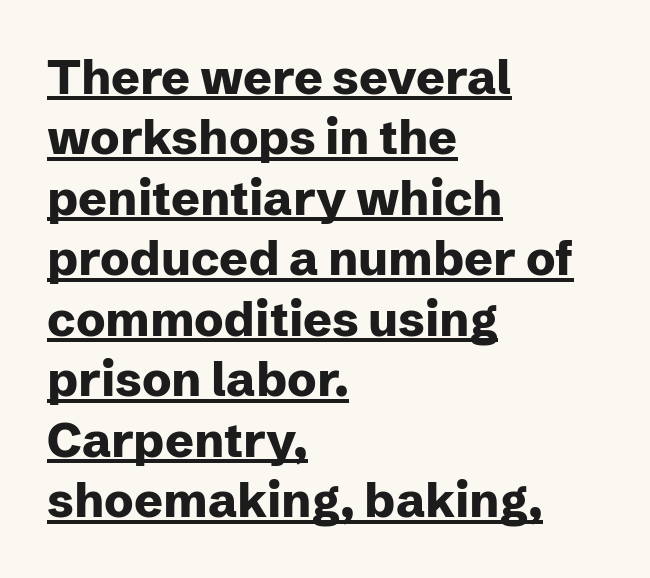
A typesetter would call this proportional, since set widths differ per character. The face used here appears with an underline applied. The typeface chosen for these lines omits serifs. The text block is weighted toward the left margin, trailing off unevenly rightward. In terms of letterspacing, this is plain default setting. Weight: bold.
